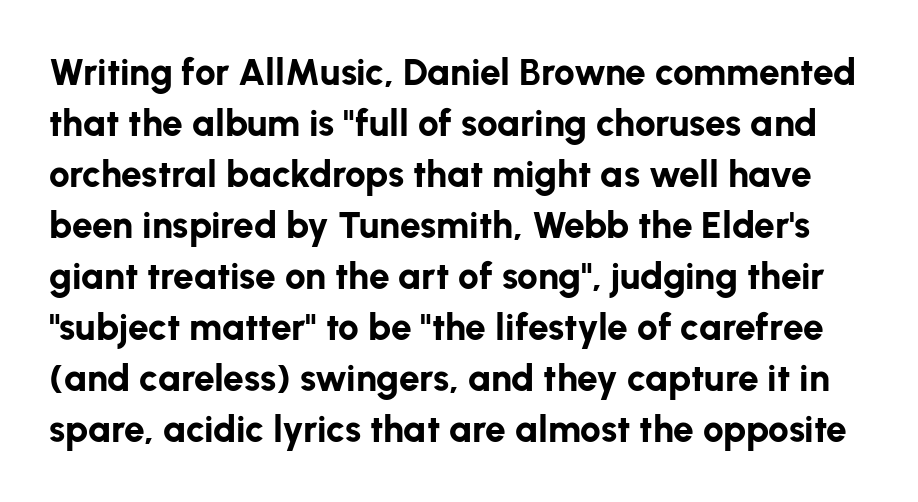
Q: Is the text bold? A: Yes.
Q: Is the text italic (slanted)? A: No, it is upright.
Q: Is the typeface a serif or a sans-serif typeface? A: Sans-serif.
Q: Is the text underlined? A: No.
Q: Is the spacing between letters normal or unusually wide? A: Normal.
Q: Is the spacing between lines tight, normal or loose? A: Normal.
Q: Width (condensed, normal, or wide)? A: Normal.
Q: Stroke contrast? A: Low.
Q: x-height? A: Medium.
Q: Monospaced? A: No.
